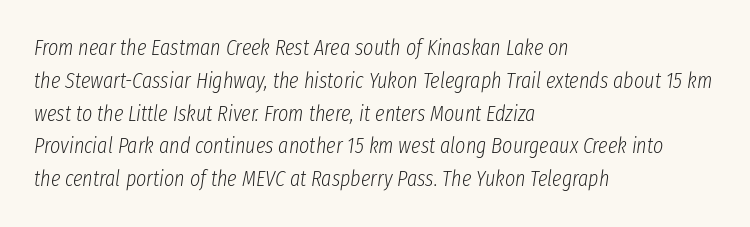
The zone under the glyphs is completely vacant. The font's italic variant was chosen for this text. Successive baselines arrive at the customary interval. These glyphs show unthickened strokes, regular width or finer. Is the block centered? No — it sits flush against the left margin.
